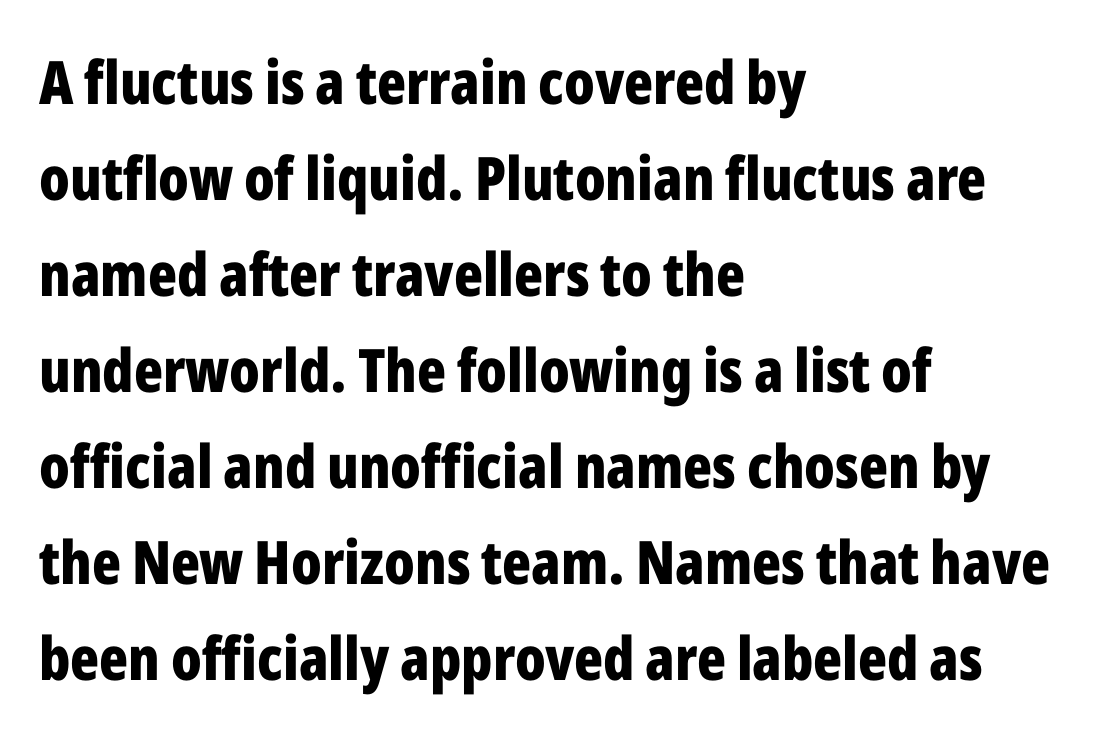
The image shows 60 px bold, condensed sans-serif type, upright; set left-aligned, normal line spacing (1.6x), normal letter spacing, not underlined; low stroke contrast and a medium x-height.
